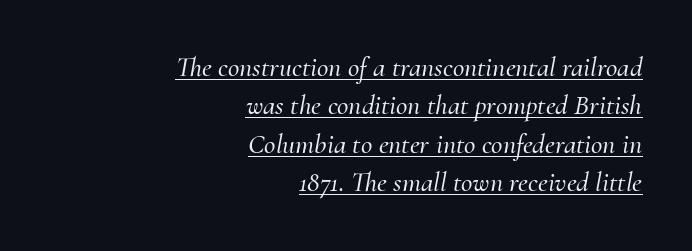
The image shows 28 px serif type, italic (leaning right); set right-aligned, normal line spacing (1.37x), normal letter spacing, underlined; medium stroke contrast and a small x-height.
